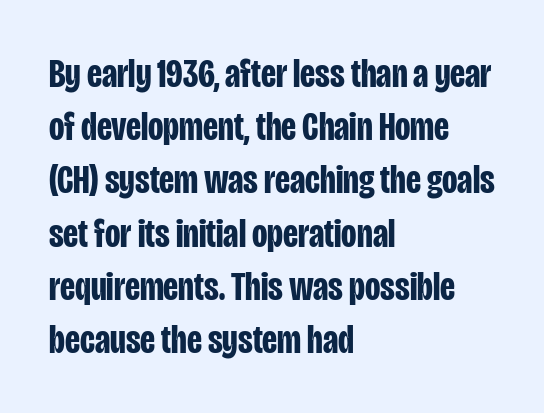
Each row of text sits above clean, open space. Designer's note — italics off, roman on. Notice how thick the strokes are: this is what a full bold looks like. Words appear dense and cohesive because spacing is normal. Notice how descenders clear the ascenders below comfortably — that's standard leading.
